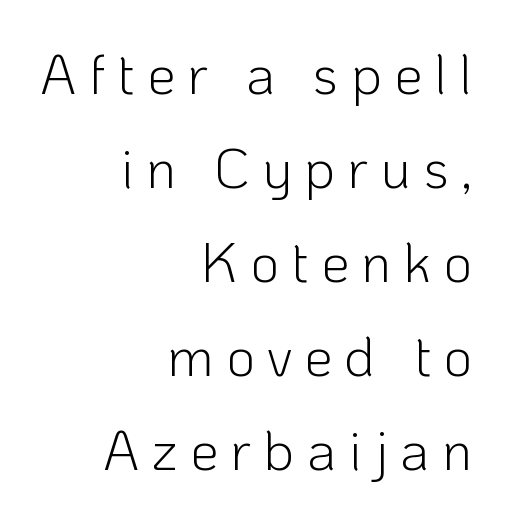
Q: Is the text bold? A: No.
Q: Is the text italic (slanted)? A: No, it is upright.
Q: Is the typeface a serif or a sans-serif typeface? A: Sans-serif.
Q: Is the text underlined? A: No.
Q: How is the paragraph aligned? A: Right-aligned.
Q: Is the spacing between letters normal or unusually wide? A: Unusually wide.
Q: Is the spacing between lines tight, normal or loose? A: Normal.
Q: Width (condensed, normal, or wide)? A: Normal.
Q: Stroke contrast? A: Low.
Q: x-height? A: Medium.
Q: Monospaced? A: No.
